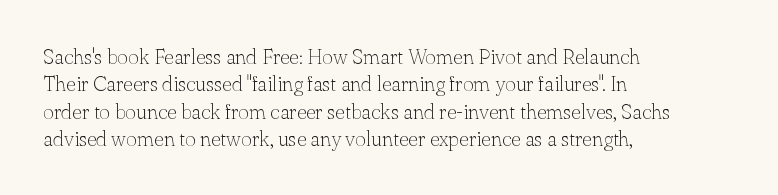
The image shows 21 px text type, upright; set left-aligned, normal line spacing (1.3x), normal letter spacing, not underlined.
